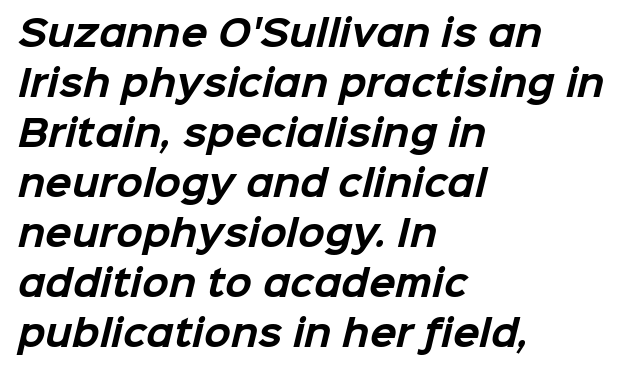
Q: Is the text bold? A: Yes.
Q: Is the typeface a serif or a sans-serif typeface? A: Sans-serif.
Q: Is the text underlined? A: No.
Q: How is the paragraph aligned? A: Left-aligned.
Q: Is the spacing between letters normal or unusually wide? A: Normal.
Q: Is the spacing between lines tight, normal or loose? A: Normal.
Q: Width (condensed, normal, or wide)? A: Normal.
Q: Stroke contrast? A: Low.
Q: x-height? A: Medium.
Q: Monospaced? A: No.
